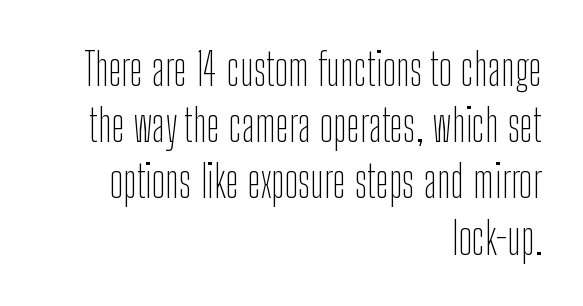
The image shows 45 px thin, condensed sans-serif type, upright; set right-aligned, normal line spacing (1.25x), normal letter spacing, not underlined; low stroke contrast and a medium x-height.
